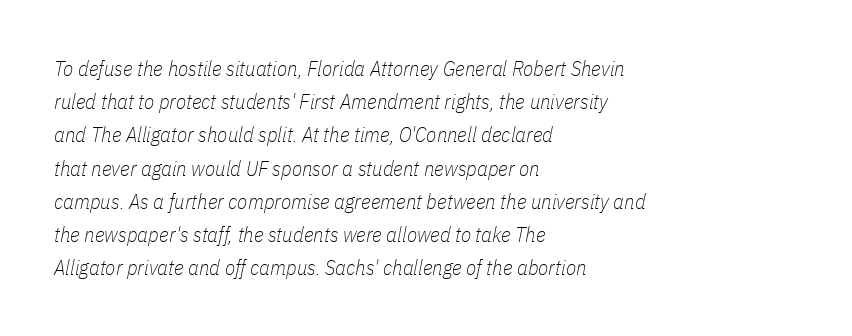
Glyph-to-glyph distance matches everyday printed text. The rendering anchors every line to the left-hand side. Only glyphs here, with clear space below each row. Unbolded letterforms with no extra heft.
